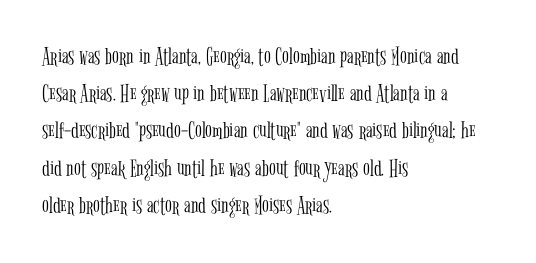
{"italic": "no", "bold": "no", "underline": "no", "align": "left", "line_spacing": "normal", "line_spacing_ratio": 1.49, "letter_spacing": "normal", "letter_spacing_em": 0.0, "glyph_px": 25}
